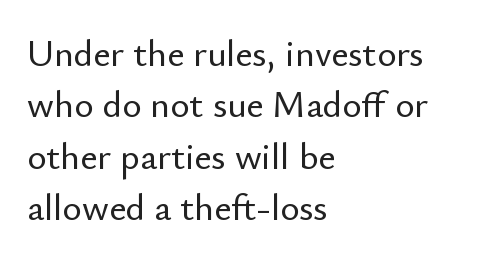
The image shows 37 px sans-serif type, upright; set left-aligned, normal line spacing (1.39x), normal letter spacing, not underlined; low stroke contrast and a small x-height.
